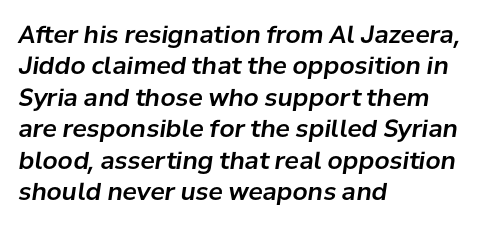
{"italic": "yes", "lean": "right", "slant_degrees": 8, "underline": "no", "align": "left", "line_spacing": "normal", "line_spacing_ratio": 1.31, "letter_spacing": "normal", "letter_spacing_em": 0.0, "glyph_px": 24}
